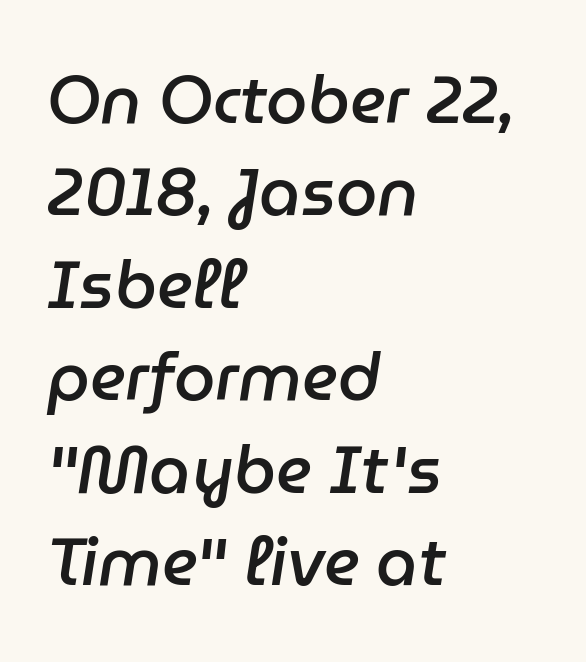
Visually the block forms a straight wall on the left and a jagged coastline on the right. Here the designer chose a conventional face with non-uniform glyph widths. The space beneath each line is pristine and unruled. Leading matches the norm, producing a regular column.
